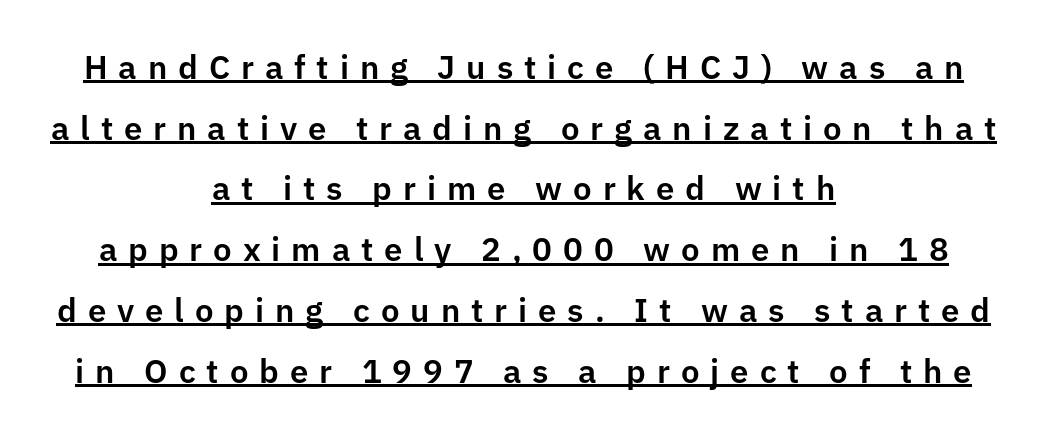
The setting favours the middle, as headings and verse often do. This sample has the flowing, uneven cadence of proportional lettering. Emphasis is given by a line drawn under the lettering. The typeface chosen for these lines omits serifs.
